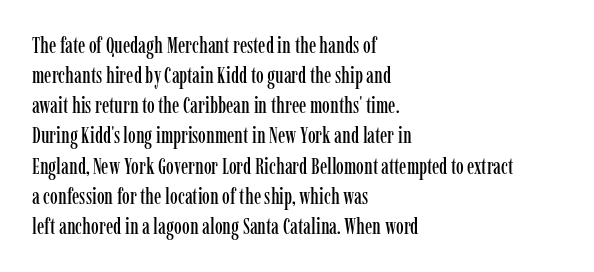
Q: Is the text italic (slanted)? A: No, it is upright.
Q: Is the text underlined? A: No.
Q: How is the paragraph aligned? A: Left-aligned.
Q: Is the spacing between letters normal or unusually wide? A: Normal.
Q: Is the spacing between lines tight, normal or loose? A: Normal.
